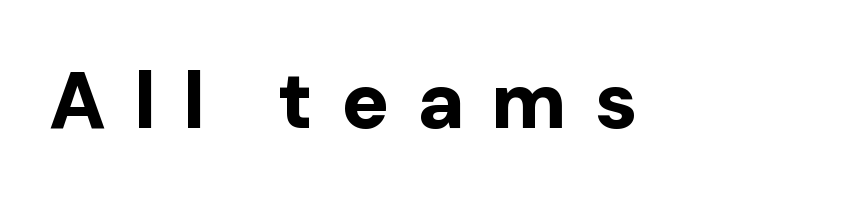
Q: Is the text bold? A: Yes.
Q: Is the text italic (slanted)? A: No, it is upright.
Q: Is the typeface a serif or a sans-serif typeface? A: Sans-serif.
Q: Is the text underlined? A: No.
Q: Is the spacing between letters normal or unusually wide? A: Unusually wide.
Q: Width (condensed, normal, or wide)? A: Normal.
Q: Stroke contrast? A: Low.
Q: x-height? A: Medium.
Q: Monospaced? A: No.
